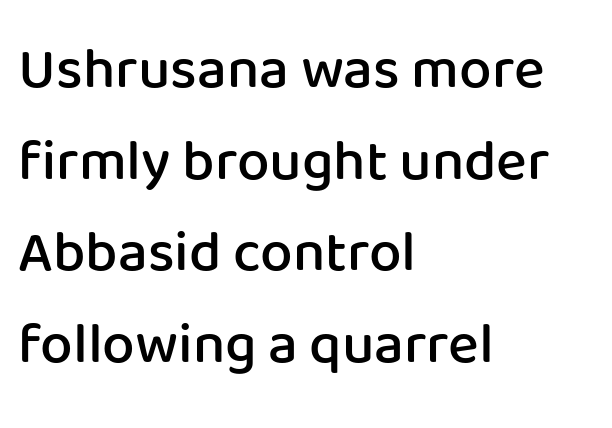
Line spacing here is normal. Underline: absent. The rendering uses natural spacing where letterforms have individual widths. Line beginnings align vertically; line endings do not.
